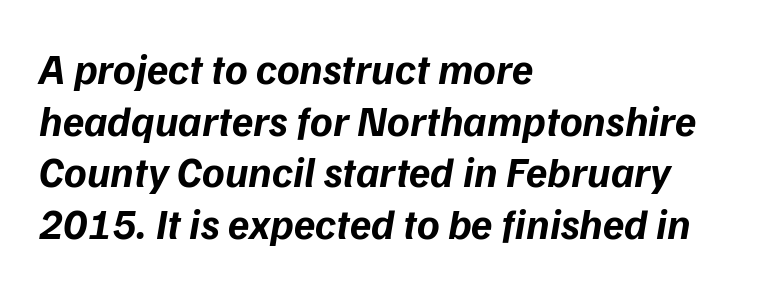
{"italic": "yes", "lean": "right", "slant_degrees": 9, "bold": "yes", "weight": "bold", "width": "normal", "stroke_contrast": "low", "x_height": "medium", "monospaced": "no", "underline": "no", "align": "left", "line_spacing_ratio": 1.2, "letter_spacing": "normal", "letter_spacing_em": 0.0, "glyph_px": 43}
